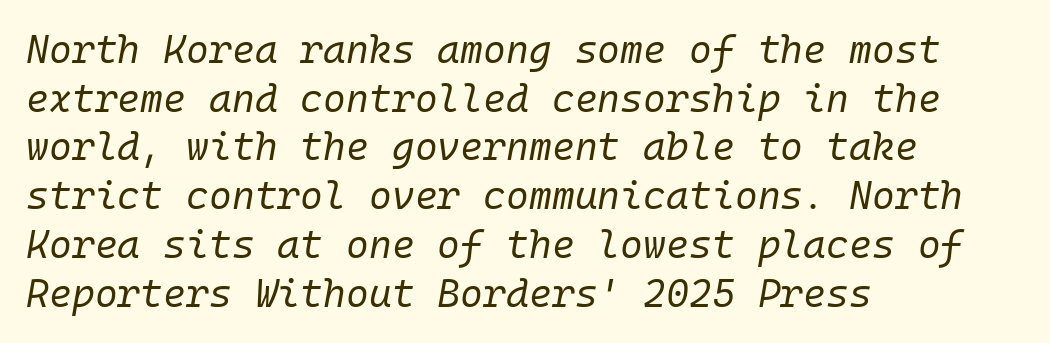
The image shows 39 px regular-weight type, italic (leaning right), monospaced; set left-aligned, normal line spacing (1.25x), normal letter spacing, not underlined; low stroke contrast and a medium x-height.
